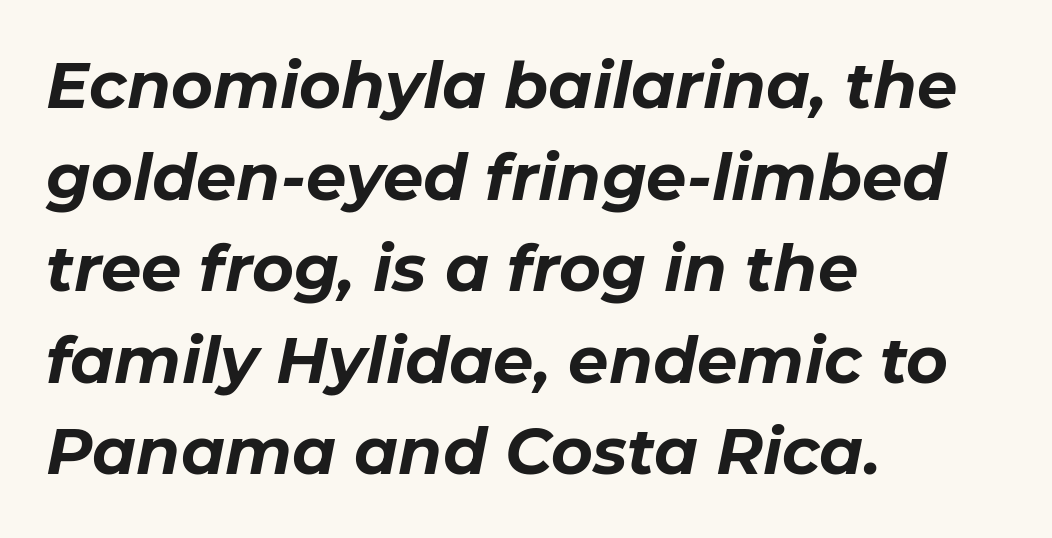
Q: Is the text bold? A: Yes.
Q: Is the text italic (slanted)? A: Yes, it leans right by about 11 degrees.
Q: Is the text underlined? A: No.
Q: How is the paragraph aligned? A: Left-aligned.
Q: Is the spacing between letters normal or unusually wide? A: Normal.
Q: Is the spacing between lines tight, normal or loose? A: Normal.
Q: Width (condensed, normal, or wide)? A: Normal.
Q: Stroke contrast? A: Low.
Q: x-height? A: Medium.
Q: Monospaced? A: No.
